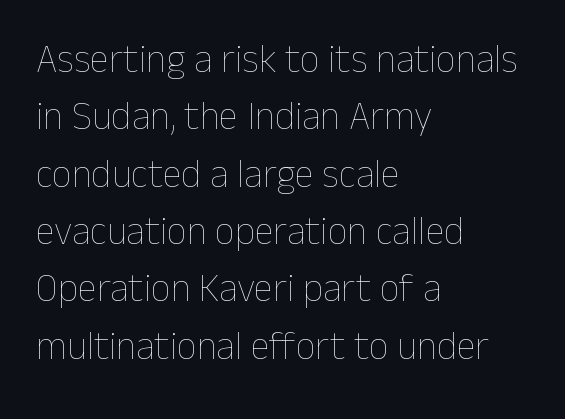
Q: Is the text bold? A: No.
Q: Is the text italic (slanted)? A: No, it is upright.
Q: Is the text underlined? A: No.
Q: How is the paragraph aligned? A: Left-aligned.
Q: Is the spacing between letters normal or unusually wide? A: Normal.
Q: Is the spacing between lines tight, normal or loose? A: Normal.
Q: Width (condensed, normal, or wide)? A: Normal.
Q: Stroke contrast? A: Low.
Q: x-height? A: Medium.
Q: Monospaced? A: No.
